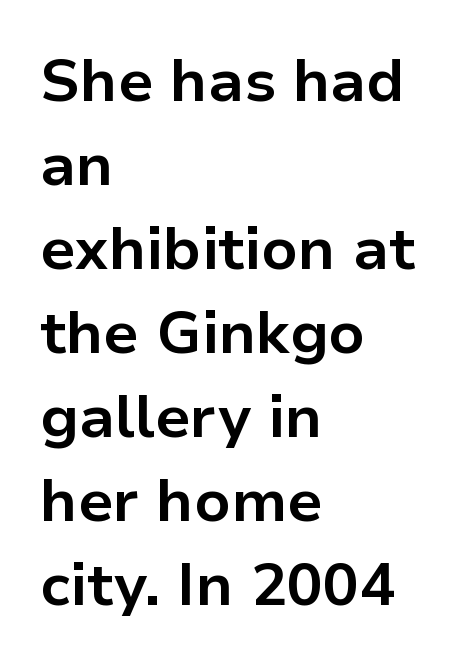
Q: Is the text bold? A: Yes.
Q: Is the text italic (slanted)? A: No, it is upright.
Q: Is the typeface a serif or a sans-serif typeface? A: Sans-serif.
Q: Is the text underlined? A: No.
Q: How is the paragraph aligned? A: Left-aligned.
Q: Is the spacing between letters normal or unusually wide? A: Normal.
Q: Is the spacing between lines tight, normal or loose? A: Normal.
Q: Width (condensed, normal, or wide)? A: Normal.
Q: Stroke contrast? A: Low.
Q: x-height? A: Medium.
Q: Monospaced? A: No.
